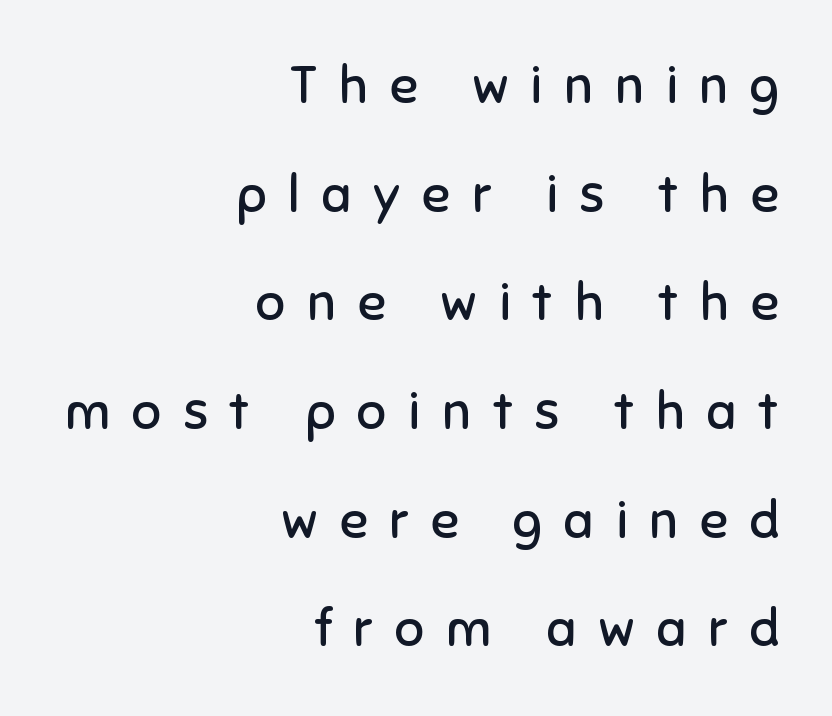
The image shows 52 px regular-weight sans-serif type, upright; set right-aligned, loose line spacing (2.09x), unusually wide letter spacing (+0.42 em), not underlined; low stroke contrast and a medium x-height.
